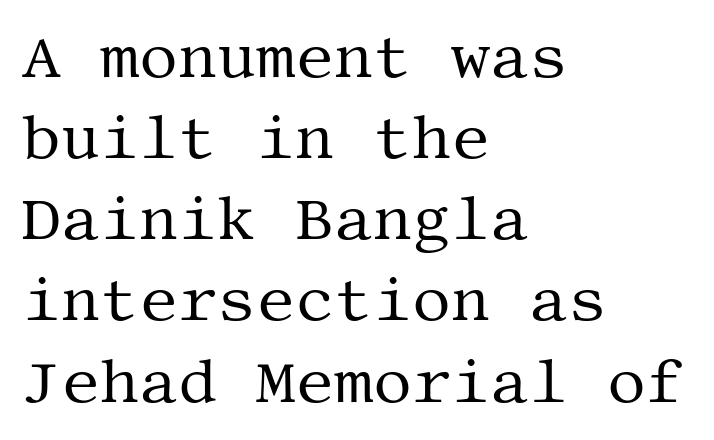
{"serif": "yes", "italic": "no", "bold": "no", "weight": "regular", "width": "normal", "stroke_contrast": "medium", "x_height": "large", "underline": "no", "align": "left", "line_spacing": "normal", "line_spacing_ratio": 1.33, "letter_spacing": "normal", "letter_spacing_em": 0.0, "glyph_px": 61}
